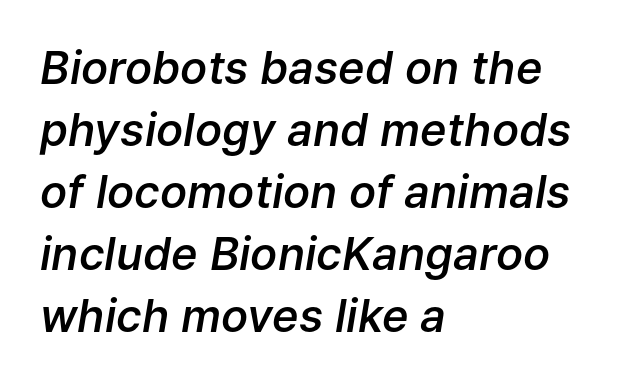
{"italic": "yes", "lean": "right", "slant_degrees": 9, "bold": "semi", "weight": "semibold", "width": "normal", "stroke_contrast": "low", "x_height": "medium", "monospaced": "no", "underline": "no", "align": "left", "line_spacing": "normal", "line_spacing_ratio": 1.38, "letter_spacing": "normal", "letter_spacing_em": 0.0, "glyph_px": 45}
